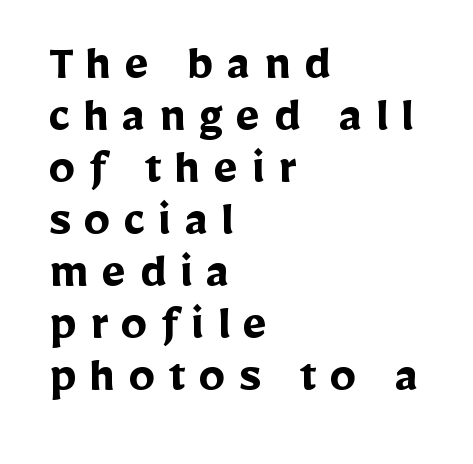
Characters remain perfectly vertical along every line. A typesetter would call this heavily tracked-out type. Beneath every word, the page is bare. The strokes are fattened all the way to bold.
